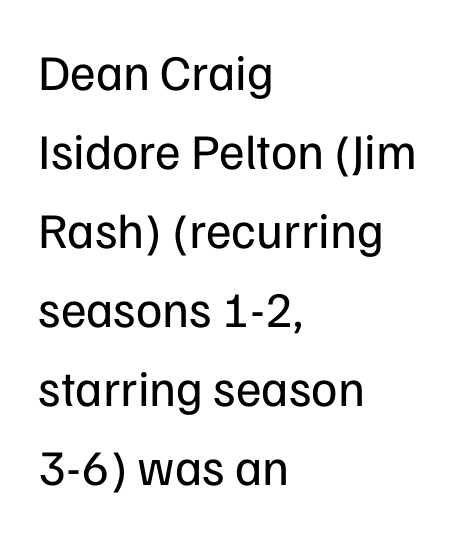
Q: Is the text bold? A: No.
Q: Is the text italic (slanted)? A: No, it is upright.
Q: Is the typeface a serif or a sans-serif typeface? A: Sans-serif.
Q: Is the text underlined? A: No.
Q: How is the paragraph aligned? A: Left-aligned.
Q: Is the spacing between letters normal or unusually wide? A: Normal.
Q: Is the spacing between lines tight, normal or loose? A: Normal.
Q: Width (condensed, normal, or wide)? A: Normal.
Q: Stroke contrast? A: Low.
Q: x-height? A: Medium.
Q: Monospaced? A: No.
